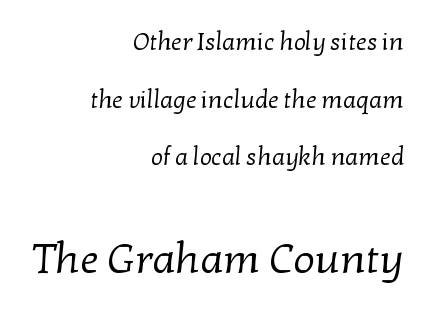
Typeset ragged left — the right edge is the straight one. You can tell from the footed stems that serif type was used. Honestly, the letter spacing is just normal — you wouldn't notice it. The passage shown is typed in a proportional face where columns would drift. How would I describe the line gaps? Wide and relaxed. This rendering features lettering with no underline.
